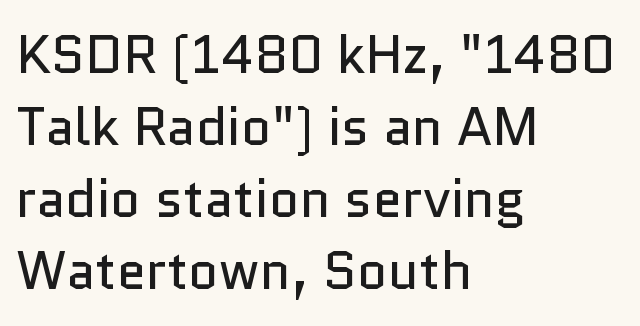
The image shows 53 px regular-weight sans-serif type, upright; set left-aligned, normal line spacing (1.36x), normal letter spacing, not underlined; low stroke contrast and a medium x-height.
